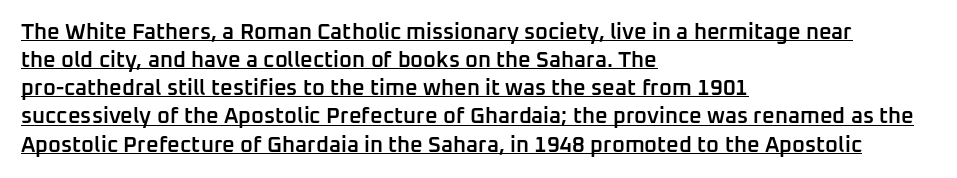
Q: Is the text bold? A: Semi-bold.
Q: Is the text italic (slanted)? A: No, it is upright.
Q: Is the text underlined? A: Yes.
Q: How is the paragraph aligned? A: Left-aligned.
Q: Is the spacing between letters normal or unusually wide? A: Normal.
Q: Is the spacing between lines tight, normal or loose? A: Normal.
